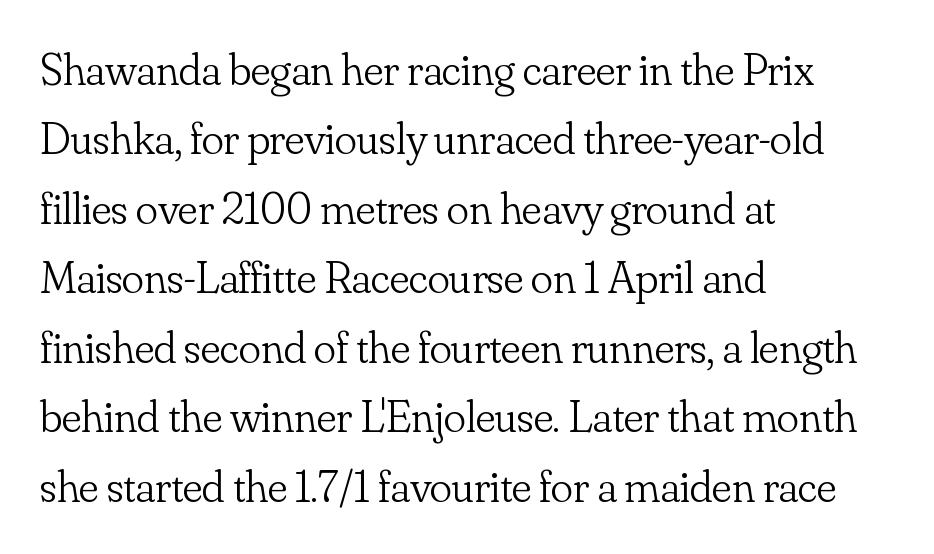
No italicization has been applied; the sample stays upright. Regular leading. The letterforms sit shoulder to shoulder at normal distance. Varying glyph widths throughout — classic text-font behaviour. Lines of text with bare space underneath.
